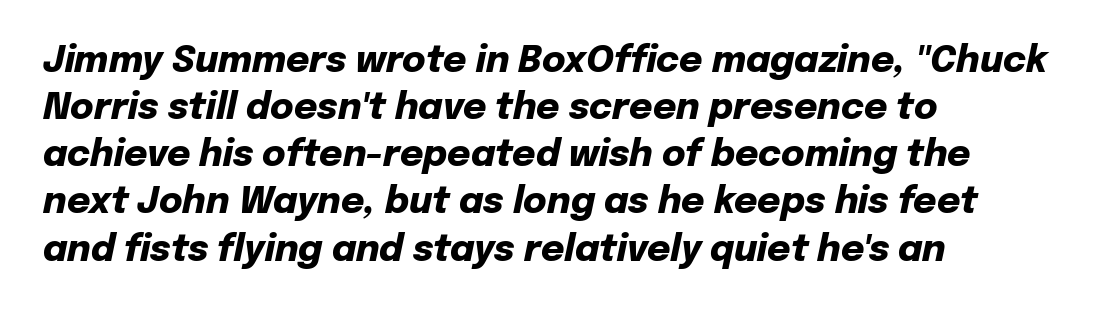
A normal amount of white space separates one row of letters from the next. Compared with typical body copy, the letter spacing here is the same. The face used here is proportionally spaced, like ordinary book or web type. In terms of weight, the rendering is a true, heavy bold. This rendering features lettering with no underline.
